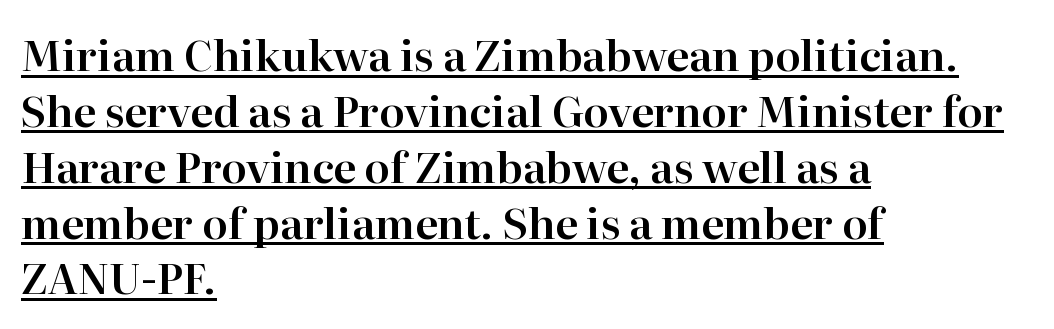
{"serif": "yes", "italic": "no", "width": "normal", "stroke_contrast": "high", "x_height": "medium", "monospaced": "no", "underline": "yes", "align": "left", "line_spacing": "normal", "line_spacing_ratio": 1.33, "letter_spacing": "normal", "letter_spacing_em": 0.0, "glyph_px": 42}
